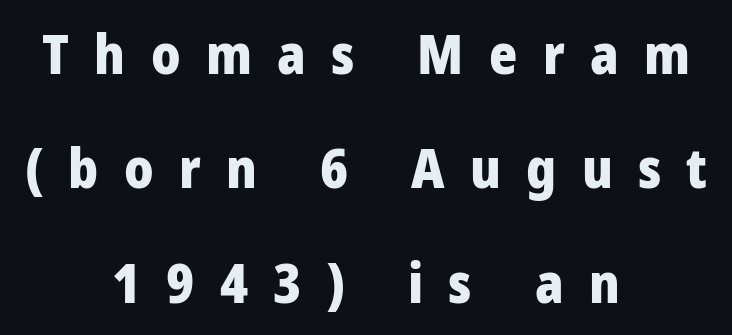
Which margin do the lines hug? Neither — every line sits in the middle. Does the type have serifs? No, each stem ends abruptly. When letters stand straight like this, we call the style roman or upright. Typographic density is high because the face is bold. The rendering uses natural spacing where letterforms have individual widths.
